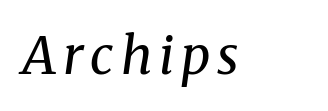
{"serif": "yes", "italic": "yes", "lean": "right", "slant_degrees": 8, "bold": "no", "weight": "regular", "width": "normal", "stroke_contrast": "medium", "x_height": "medium", "monospaced": "no", "underline": "no", "glyph_px": 52}
